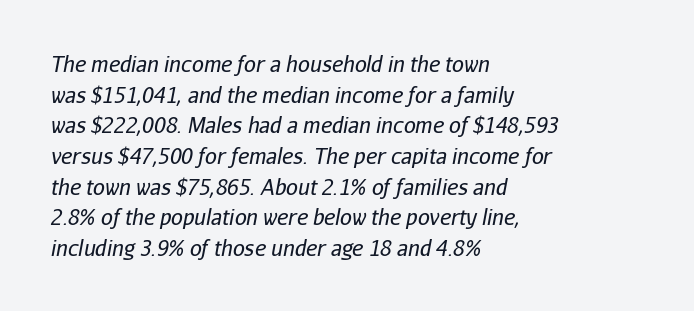
Q: Is the text bold? A: No.
Q: Is the text italic (slanted)? A: Yes, it leans right by about 11 degrees.
Q: Is the text underlined? A: No.
Q: How is the paragraph aligned? A: Left-aligned.
Q: Is the spacing between letters normal or unusually wide? A: Normal.
Q: Is the spacing between lines tight, normal or loose? A: Normal.
